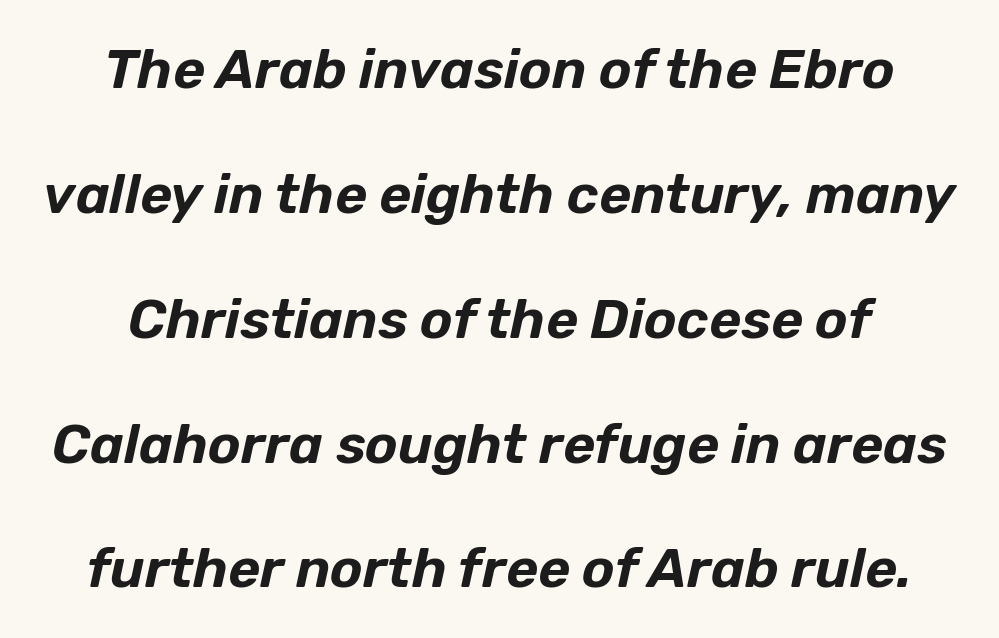
Caption: standard tracking, unaltered. One glance says open: line gaps are wider than usual. Each letter keeps its own natural width here, so spacing adapts to shape. A bare baseline throughout the passage. The passage shown leans; its letterforms are oblique.
